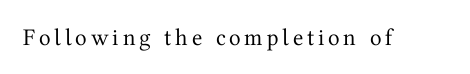
Only glyphs here, with clear space below each row. Posture: upright roman. The font is comparable to plain body text, perhaps lighter.
